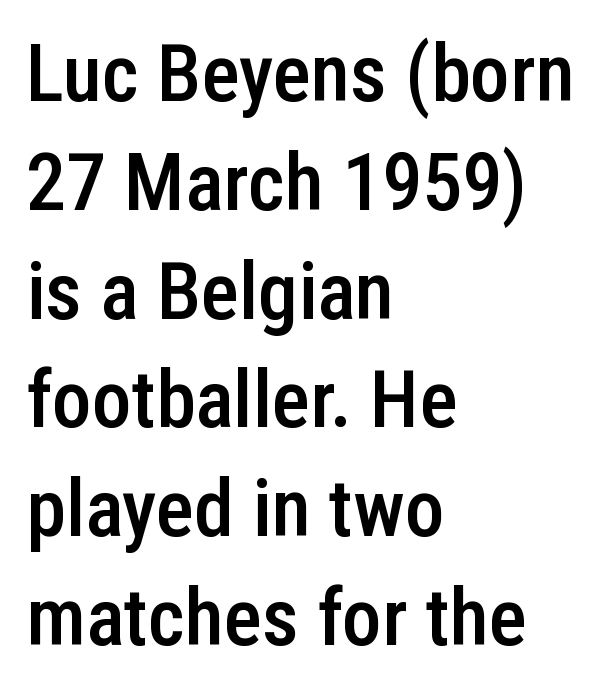
Q: Is the text bold? A: Semi-bold.
Q: Is the text italic (slanted)? A: No, it is upright.
Q: Is the typeface a serif or a sans-serif typeface? A: Sans-serif.
Q: Is the text underlined? A: No.
Q: How is the paragraph aligned? A: Left-aligned.
Q: Is the spacing between letters normal or unusually wide? A: Normal.
Q: Is the spacing between lines tight, normal or loose? A: Normal.
Q: Width (condensed, normal, or wide)? A: Condensed.
Q: Stroke contrast? A: Low.
Q: x-height? A: Medium.
Q: Monospaced? A: No.
